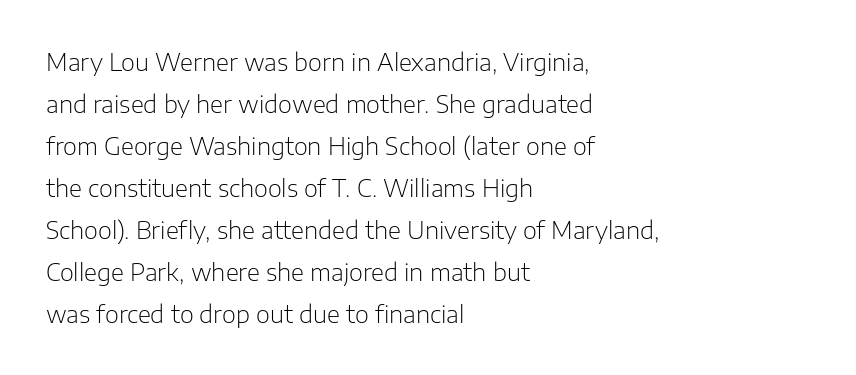
The lettering stays uniformly vertical, giving the passage a roman look. The baseline area is clear. Short note: letters normally spaced. Does the copy run flush right? No — it runs flush left. A light-to-regular cut is what we see here.
